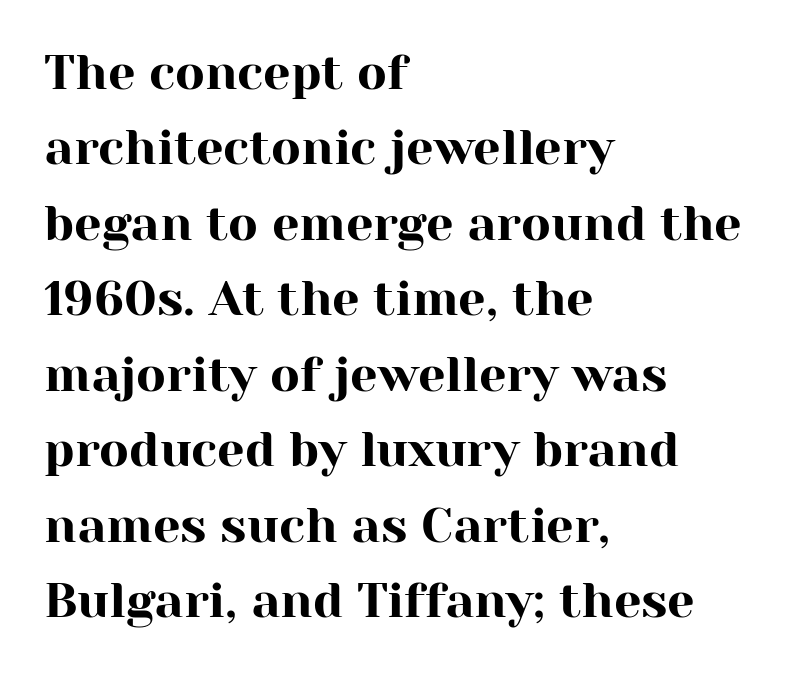
The image shows 49 px serif type, upright; set left-aligned, normal line spacing (1.54x), normal letter spacing, not underlined; high stroke contrast and a medium x-height.
